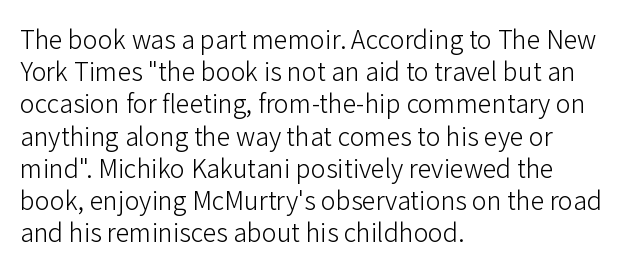
Q: Is the text bold? A: No.
Q: Is the text italic (slanted)? A: No, it is upright.
Q: Is the text underlined? A: No.
Q: How is the paragraph aligned? A: Left-aligned.
Q: Is the spacing between letters normal or unusually wide? A: Normal.
Q: Is the spacing between lines tight, normal or loose? A: Normal.
